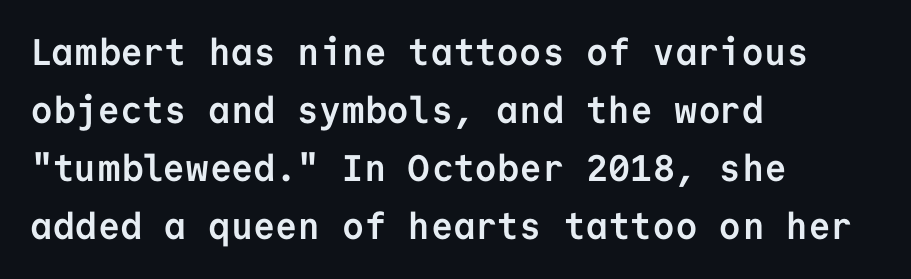
The image shows 37 px semibold sans-serif type, upright, monospaced; set left-aligned, normal line spacing (1.57x), normal letter spacing, not underlined; low stroke contrast and a medium x-height.
